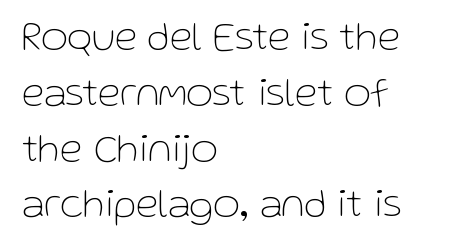
{"serif": "no", "italic": "no", "bold": "no", "weight": "thin", "width": "normal", "stroke_contrast": "low", "x_height": "medium", "monospaced": "no", "underline": "no", "align": "left", "line_spacing": "normal", "line_spacing_ratio": 1.36, "letter_spacing": "normal", "letter_spacing_em": 0.0, "glyph_px": 41}
